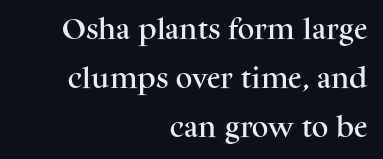
The image shows 23 px text type, upright; set right-aligned, loose line spacing (2.13x), normal letter spacing, not underlined.
